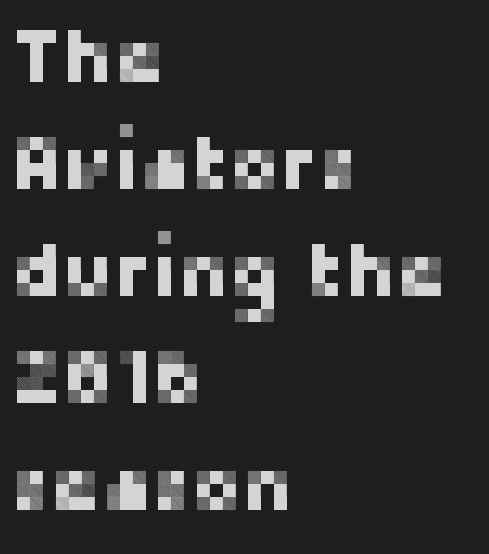
{"serif": "no", "italic": "no", "width": "normal", "stroke_contrast": "low", "x_height": "medium", "monospaced": "no", "underline": "no", "align": "left", "line_spacing": "normal", "line_spacing_ratio": 1.39, "letter_spacing": "normal", "letter_spacing_em": 0.0, "glyph_px": 77}
